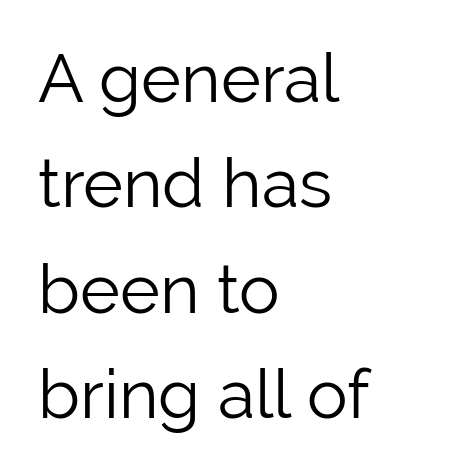
Q: Is the text bold? A: No.
Q: Is the text italic (slanted)? A: No, it is upright.
Q: Is the typeface a serif or a sans-serif typeface? A: Sans-serif.
Q: Is the text underlined? A: No.
Q: How is the paragraph aligned? A: Left-aligned.
Q: Is the spacing between letters normal or unusually wide? A: Normal.
Q: Is the spacing between lines tight, normal or loose? A: Normal.
Q: Width (condensed, normal, or wide)? A: Normal.
Q: Stroke contrast? A: Low.
Q: x-height? A: Medium.
Q: Monospaced? A: No.
